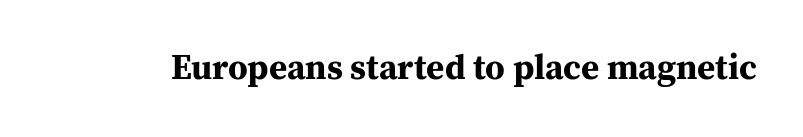
{"serif": "yes", "italic": "no", "bold": "yes", "weight": "bold", "width": "normal", "stroke_contrast": "medium", "x_height": "medium", "monospaced": "no", "underline": "no", "letter_spacing": "normal", "letter_spacing_em": 0.0, "glyph_px": 35}
